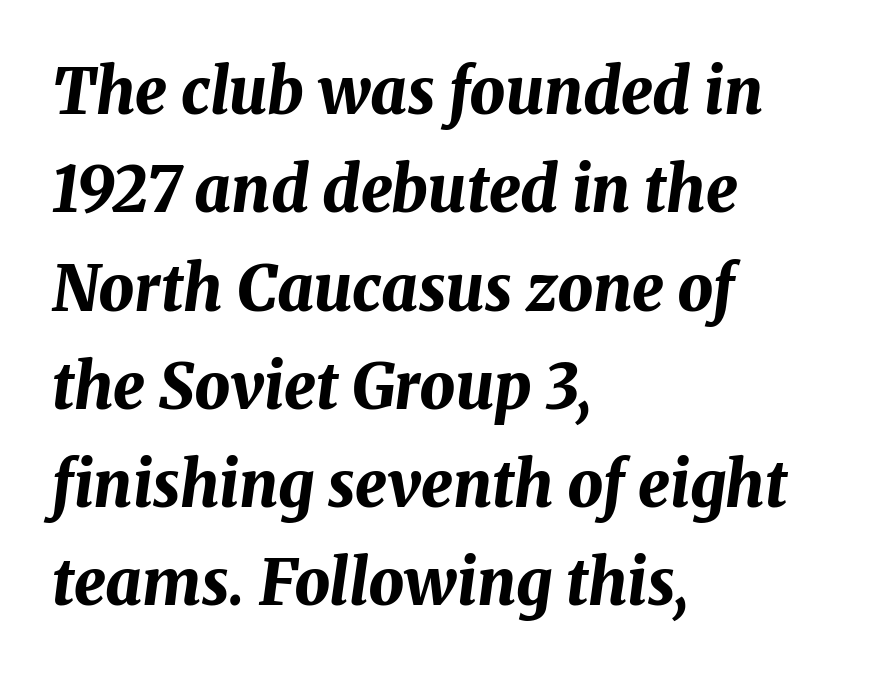
Q: Is the text bold? A: Yes.
Q: Is the text italic (slanted)? A: Yes, it leans right by about 8 degrees.
Q: Is the text underlined? A: No.
Q: How is the paragraph aligned? A: Left-aligned.
Q: Is the spacing between letters normal or unusually wide? A: Normal.
Q: Is the spacing between lines tight, normal or loose? A: Normal.
Q: Width (condensed, normal, or wide)? A: Normal.
Q: Stroke contrast? A: Medium.
Q: x-height? A: Medium.
Q: Monospaced? A: No.
